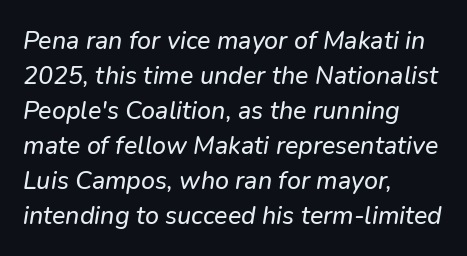
The passage shown stacks its lines at a standard gap. When letters slant like this, we call the style italic. The string is rendered with underlining switched off. These lines are set flush left with a ragged right edge. The gaps between neighbouring characters are ordinary and unremarkable.
